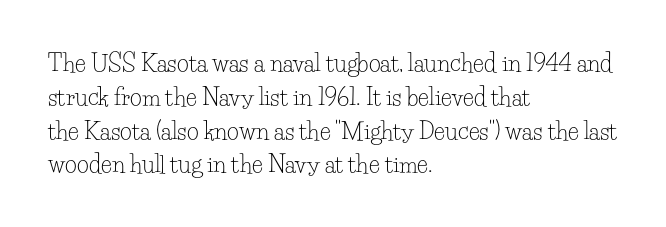
Q: Is the text bold? A: No.
Q: Is the text italic (slanted)? A: No, it is upright.
Q: Is the text underlined? A: No.
Q: How is the paragraph aligned? A: Left-aligned.
Q: Is the spacing between letters normal or unusually wide? A: Normal.
Q: Is the spacing between lines tight, normal or loose? A: Normal.
